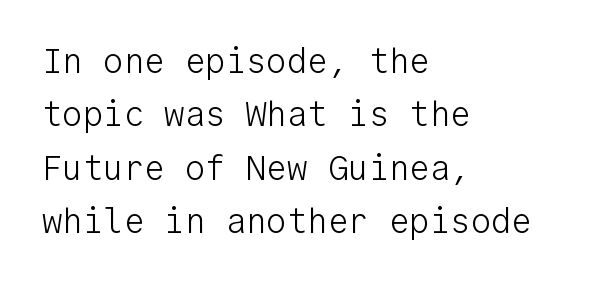
The image shows 34 px light sans-serif type, upright, monospaced; set left-aligned, normal line spacing (1.57x), normal letter spacing, not underlined; low stroke contrast and a medium x-height.
